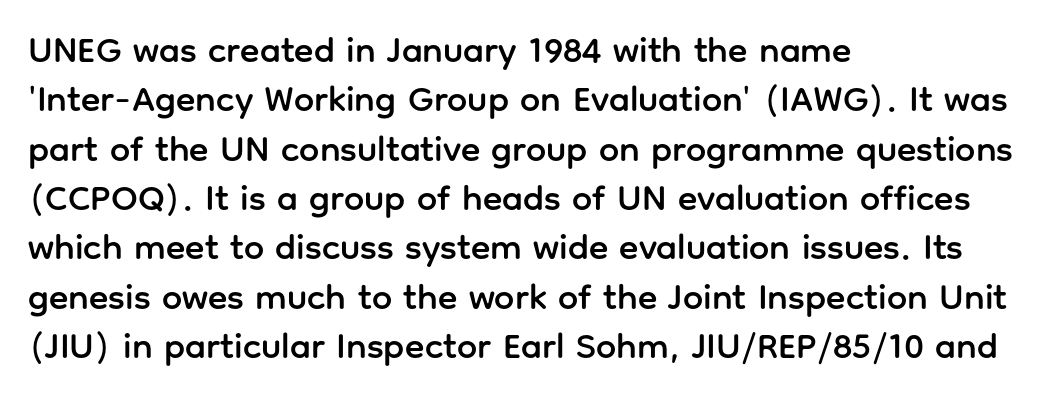
{"serif": "no", "italic": "no", "width": "normal", "stroke_contrast": "low", "x_height": "medium", "monospaced": "no", "underline": "no", "align": "left", "line_spacing": "normal", "line_spacing_ratio": 1.37, "letter_spacing": "normal", "letter_spacing_em": 0.0, "glyph_px": 36}
